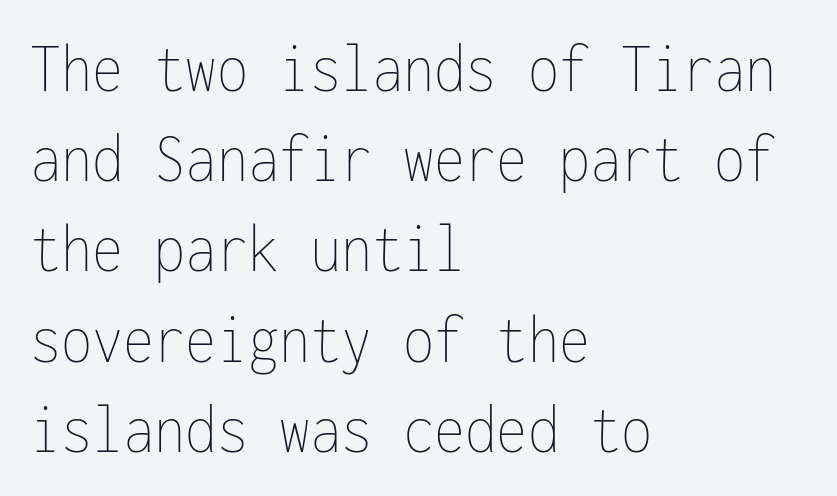
The image shows 71 px thin, condensed type, upright, monospaced; set left-aligned, normal line spacing (1.27x), normal letter spacing, not underlined; low stroke contrast and a medium x-height.
